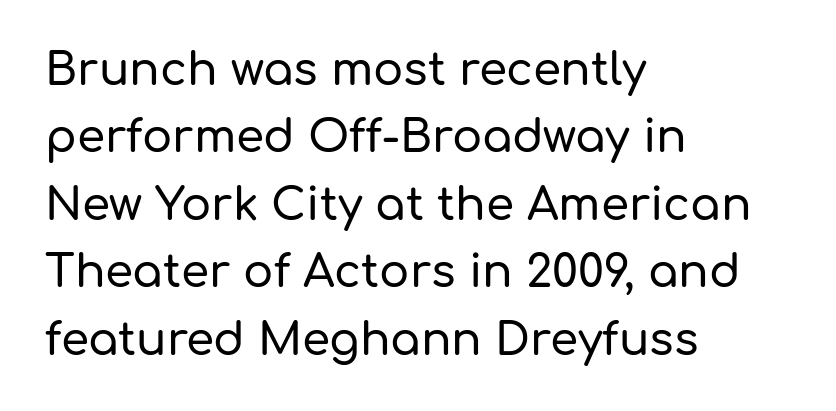
The image shows 45 px sans-serif type, upright; set left-aligned, normal line spacing (1.5x), normal letter spacing, not underlined; low stroke contrast and a medium x-height.
